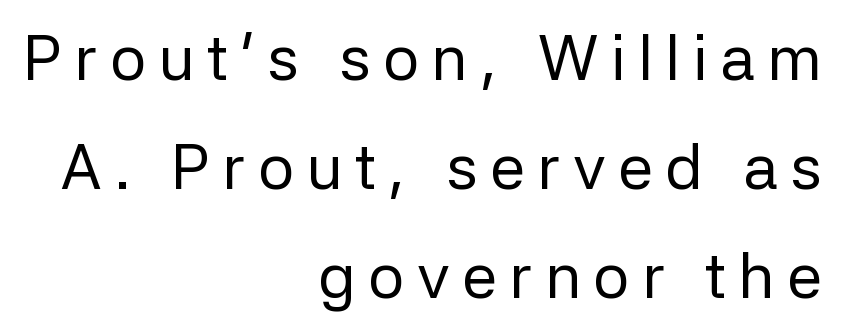
The image shows 64 px regular-weight sans-serif type, upright; set right-aligned, normal line spacing (1.7x), not underlined; low stroke contrast and a medium x-height.
